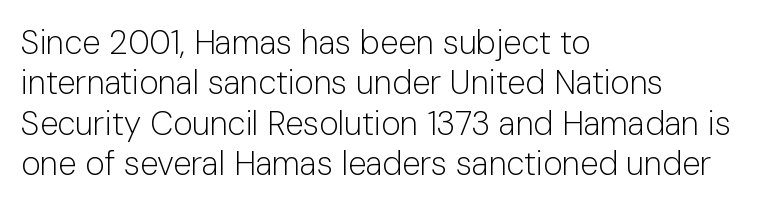
Q: Is the text bold? A: No.
Q: Is the text italic (slanted)? A: No, it is upright.
Q: Is the typeface a serif or a sans-serif typeface? A: Sans-serif.
Q: Is the text underlined? A: No.
Q: How is the paragraph aligned? A: Left-aligned.
Q: Is the spacing between letters normal or unusually wide? A: Normal.
Q: Width (condensed, normal, or wide)? A: Normal.
Q: Stroke contrast? A: Low.
Q: x-height? A: Medium.
Q: Monospaced? A: No.
